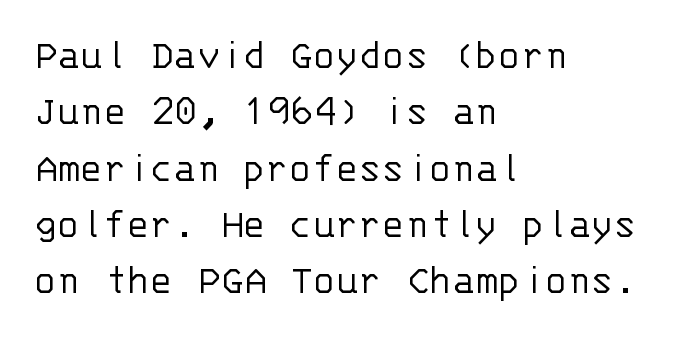
The image shows 43 px light sans-serif type, upright, monospaced; set left-aligned, normal line spacing (1.31x), normal letter spacing, not underlined; low stroke contrast and a large x-height.
